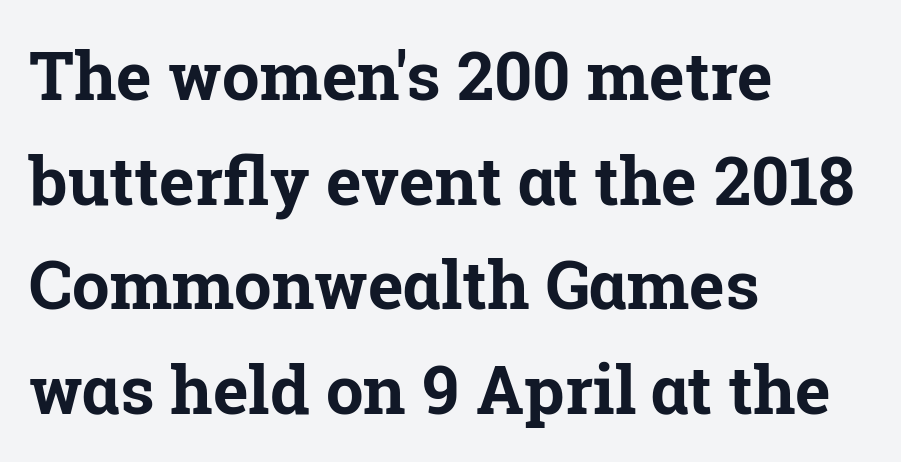
Proportional: the letters do not fall into vertical columns. Beneath every word, the page is bare. These lines keep a tight, regular rhythm from letter to letter. The rendering anchors every line to the left-hand side.
